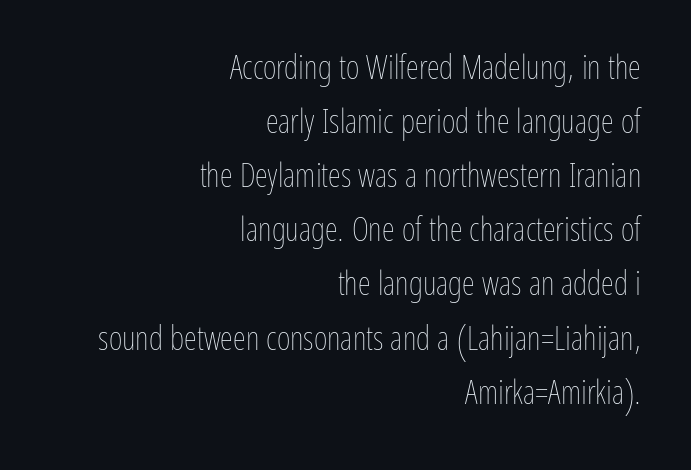
Alignment: flush right. The face used here is proportionally spaced, like ordinary book or web type. Quick note: interline space is typical. Quick note: underline off. Counters stay open thanks to moderate or lighter strokes.
